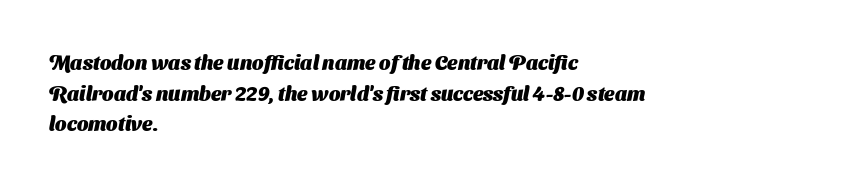
{"bold": "yes", "underline": "no", "align": "left", "line_spacing": "normal", "line_spacing_ratio": 1.53, "letter_spacing": "normal", "letter_spacing_em": 0.0, "glyph_px": 20}
